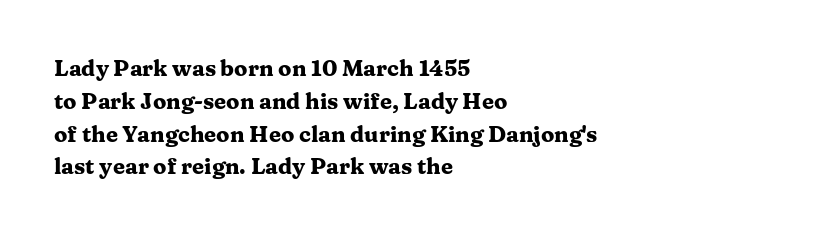
{"italic": "no", "bold": "yes", "underline": "no", "align": "left", "line_spacing": "normal", "line_spacing_ratio": 1.49, "letter_spacing": "normal", "letter_spacing_em": 0.0, "glyph_px": 22}
